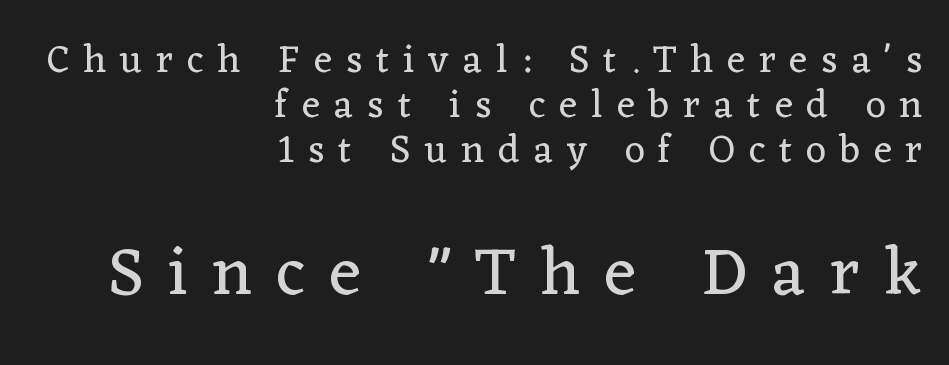
{"serif": "yes", "italic": "no", "bold": "no", "weight": "regular", "width": "normal", "stroke_contrast": "low", "x_height": "medium", "monospaced": "no", "underline": "no", "align": "right", "line_spacing": "tight", "line_spacing_ratio": 1.15, "letter_spacing": "wide", "letter_spacing_em": 0.36, "larger_block": "second", "size_ratio": 1.74, "glyph_px": 68}
